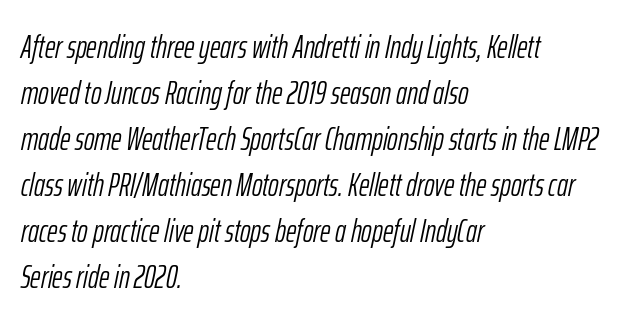
The image shows 32 px light, condensed type, italic (leaning right); set left-aligned, normal line spacing (1.44x), normal letter spacing, not underlined; low stroke contrast and a medium x-height.
